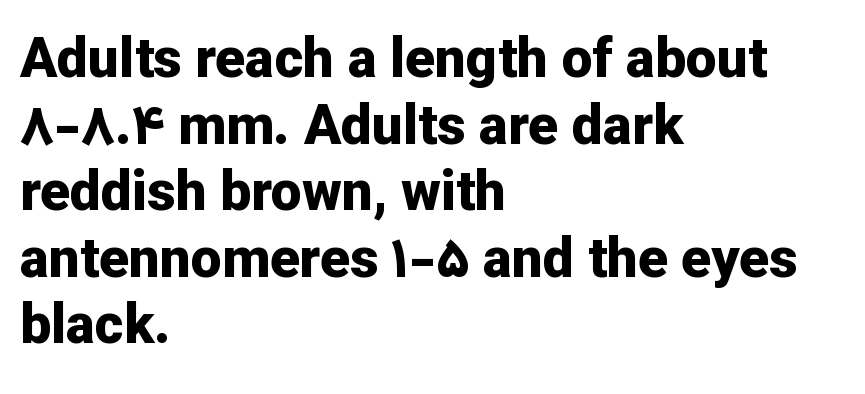
The image shows 55 px bold sans-serif type, upright; set left-aligned, line spacing 1.21x, normal letter spacing, not underlined; low stroke contrast and a medium x-height.
